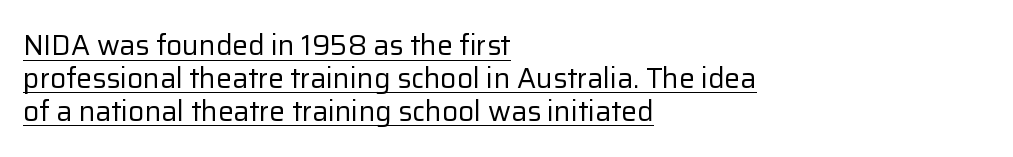
Q: Is the text bold? A: No.
Q: Is the text italic (slanted)? A: No, it is upright.
Q: Is the typeface a serif or a sans-serif typeface? A: Sans-serif.
Q: Is the text underlined? A: Yes.
Q: How is the paragraph aligned? A: Left-aligned.
Q: Is the spacing between letters normal or unusually wide? A: Normal.
Q: Width (condensed, normal, or wide)? A: Normal.
Q: Stroke contrast? A: Low.
Q: x-height? A: Medium.
Q: Monospaced? A: No.
